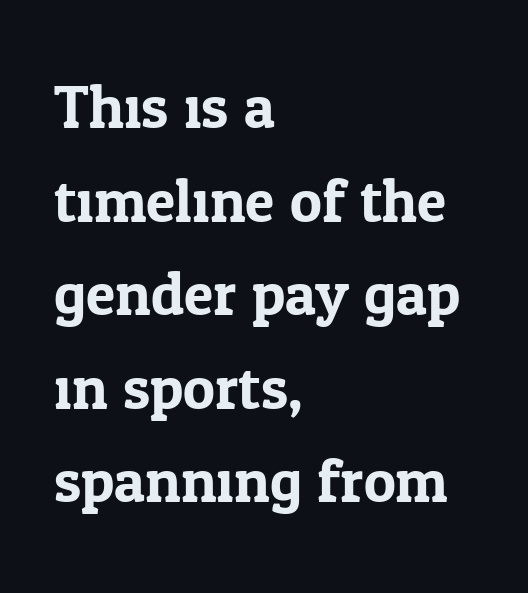
Designer's note — italics off, roman on. The horizontal fit of the characters is conventional and even. Note the varied advance widths — an 'i' is clearly narrower than an 'm'. Line beginnings align vertically; line endings do not. This is serif lettering, the kind often seen in printed books. Regarding leading, the lines here are spaced in the standard way.
